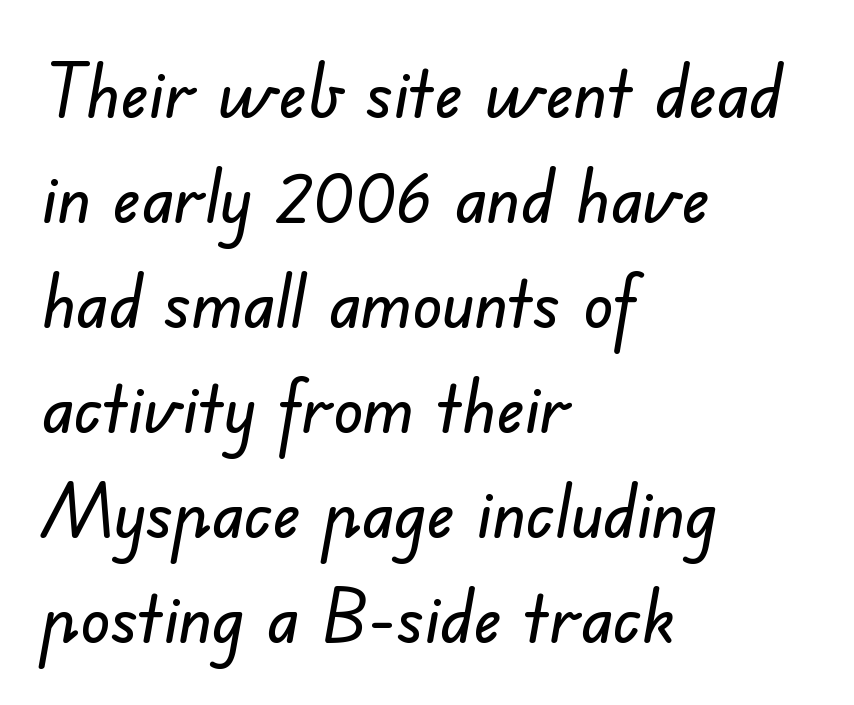
Does the leading feel generous? No, just average. No word sits above an underline. Varying glyph widths throughout — classic text-font behaviour. The rendering keeps characters at their native spacing. Serifs: no, the terminals of the letterforms are clean. Teacher's note: observe the even left margin — that is flush-left alignment.
